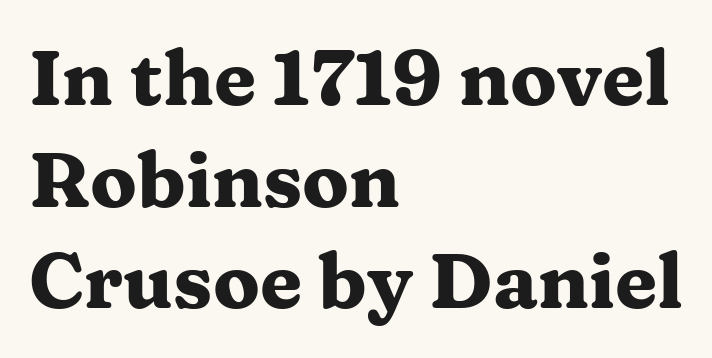
{"serif": "yes", "italic": "no", "bold": "yes", "weight": "heavy", "width": "wide", "stroke_contrast": "medium", "x_height": "medium", "monospaced": "no", "underline": "no", "align": "left", "line_spacing": "normal", "line_spacing_ratio": 1.32, "letter_spacing": "normal", "letter_spacing_em": 0.0, "glyph_px": 77}
